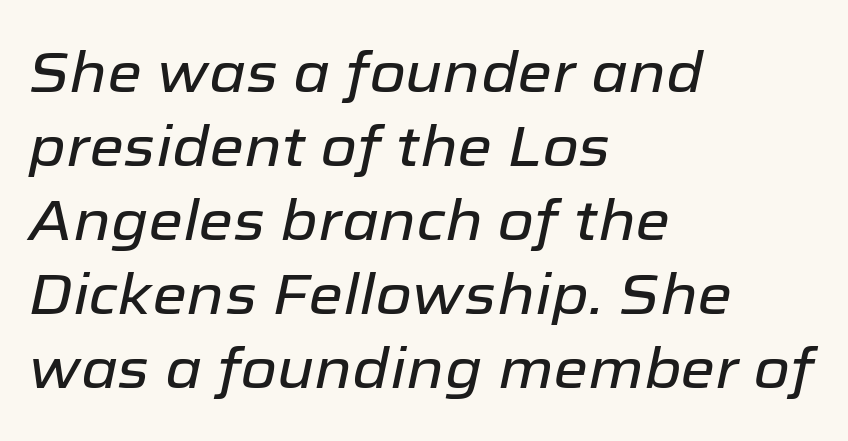
Each word holds together tightly as a unit, with standard inter-letter gaps. A typesetter would mark this as italic. The rendering uses a moderate line-height, typical for paragraphs. This sample is left-justified, so line endings fall wherever the words run out.
